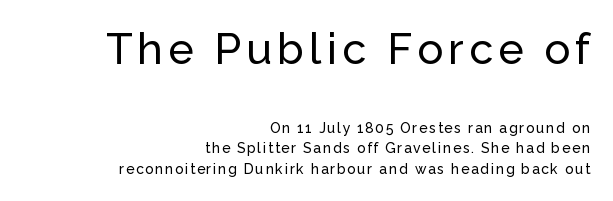
The image shows 43 px sans-serif type, upright; set right-aligned, normal line spacing (1.44x), not underlined; the first (top) block is 3.07x larger; low stroke contrast and a medium x-height.
